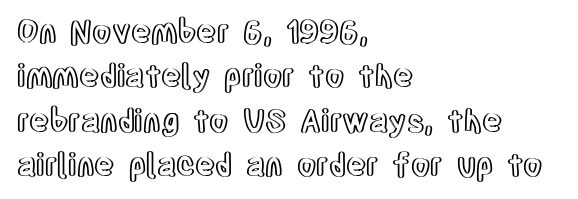
A typesetter would call this leading conventional body-copy spacing. The passage shown is not underscored anywhere. This is roman type, the default non-slanted kind. The face used here is rendered with its standard letterfit. Note the varied advance widths — an 'i' is clearly narrower than an 'm'. All the whitespace from short lines collects on the right.
